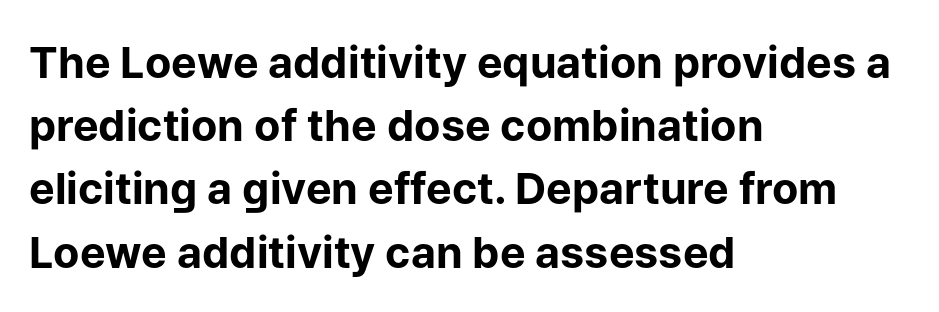
{"serif": "no", "italic": "no", "bold": "yes", "weight": "bold", "width": "normal", "stroke_contrast": "low", "x_height": "medium", "monospaced": "no", "underline": "no", "align": "left", "line_spacing": "normal", "line_spacing_ratio": 1.47, "letter_spacing": "normal", "letter_spacing_em": 0.0, "glyph_px": 43}
